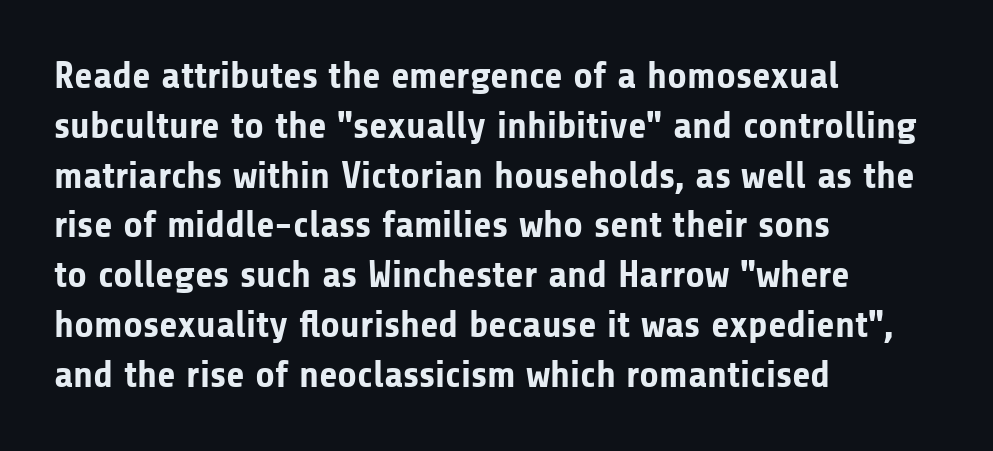
The image shows 38 px bold sans-serif type, upright; set left-aligned, normal line spacing (1.31x), normal letter spacing, not underlined; low stroke contrast and a medium x-height.
